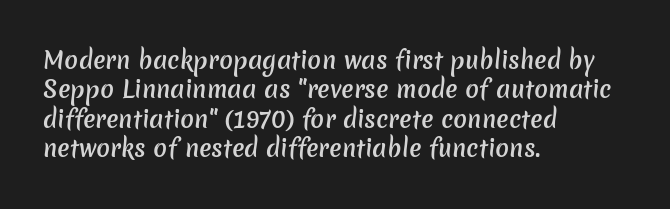
Descender tails drop into unmarked territory. The rendering uses a semibold face; strokes are thickened but not to full bold. Short note: letters normally spaced. One glance says typical: line gaps are just what's usual.
